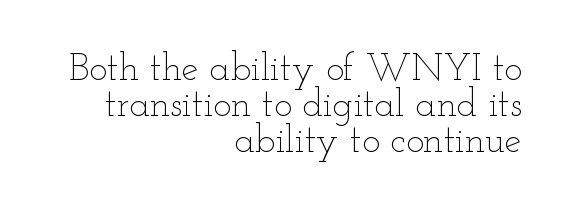
{"italic": "no", "bold": "no", "weight": "thin", "width": "wide", "stroke_contrast": "low", "x_height": "small", "monospaced": "no", "underline": "no", "align": "right", "line_spacing": "tight", "line_spacing_ratio": 0.95, "letter_spacing": "normal", "letter_spacing_em": 0.0, "glyph_px": 38}
